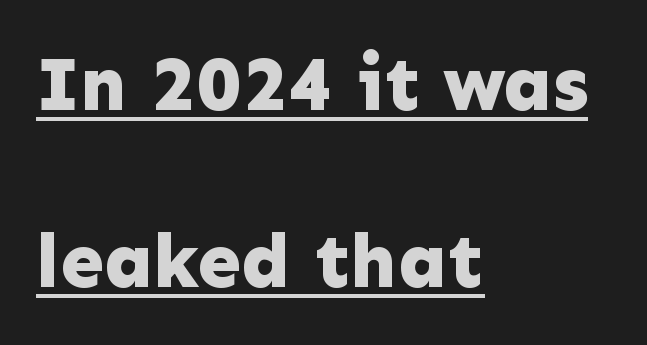
The image shows 78 px bold sans-serif type, upright; set left-aligned, loose line spacing (2.27x), normal letter spacing, underlined; low stroke contrast and a medium x-height.
